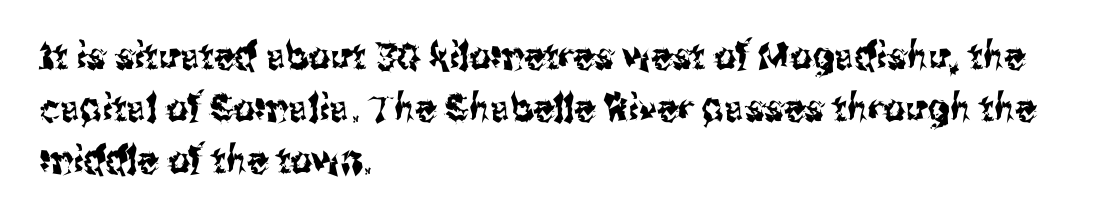
The image shows 38 px condensed sans-serif type, upright; set left-aligned, normal line spacing (1.37x), normal letter spacing, not underlined; medium stroke contrast and a medium x-height.
